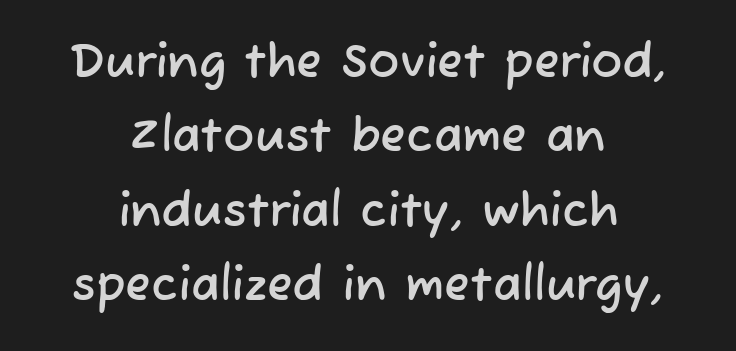
{"serif": "no", "width": "normal", "stroke_contrast": "low", "x_height": "medium", "monospaced": "no", "underline": "no", "align": "center", "line_spacing": "normal", "line_spacing_ratio": 1.58, "letter_spacing": "normal", "letter_spacing_em": 0.0, "glyph_px": 47}
